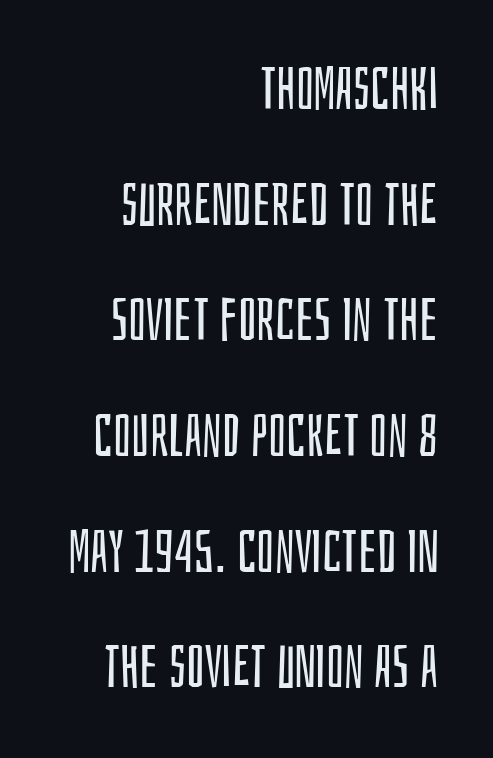
Q: Is the text bold? A: No.
Q: Is the text italic (slanted)? A: No, it is upright.
Q: Is the typeface a serif or a sans-serif typeface? A: Sans-serif.
Q: Is the text underlined? A: No.
Q: How is the paragraph aligned? A: Right-aligned.
Q: Is the spacing between letters normal or unusually wide? A: Normal.
Q: Is the spacing between lines tight, normal or loose? A: Loose.
Q: Width (condensed, normal, or wide)? A: Condensed.
Q: Stroke contrast? A: Low.
Q: x-height? A: Large.
Q: Monospaced? A: No.
